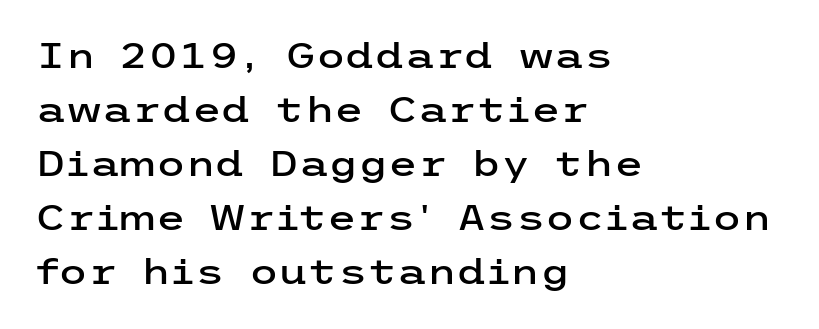
Words float on clear page, feet unadorned. When letters stand straight like this, we call the style roman or upright. Characters follow at the spacing the type designer built in. Reading down the column, the eye jumps a familiar distance to each next line.
